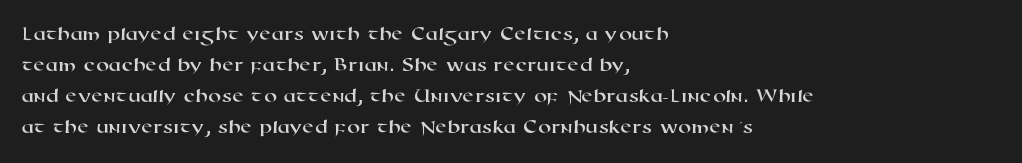
The image shows 21 px text type; set left-aligned, normal line spacing (1.48x), normal letter spacing, not underlined.
